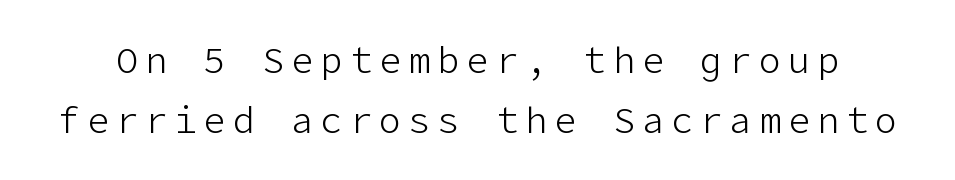
The image shows 37 px light sans-serif type, upright; set normal line spacing (1.61x), not underlined; low stroke contrast and a medium x-height.
